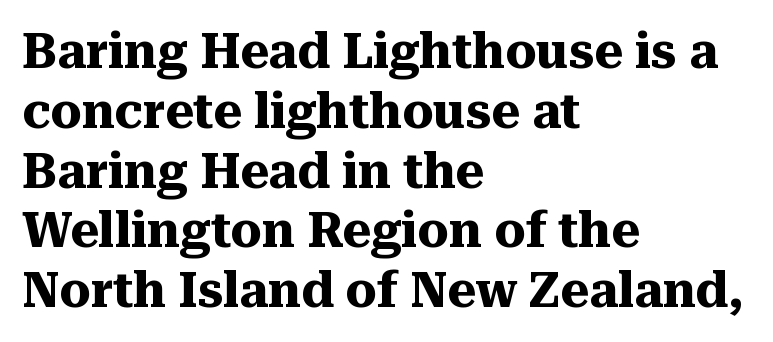
Q: Is the text bold? A: Yes.
Q: Is the text italic (slanted)? A: No, it is upright.
Q: Is the typeface a serif or a sans-serif typeface? A: Serif.
Q: Is the text underlined? A: No.
Q: How is the paragraph aligned? A: Left-aligned.
Q: Is the spacing between letters normal or unusually wide? A: Normal.
Q: Width (condensed, normal, or wide)? A: Normal.
Q: Stroke contrast? A: Medium.
Q: x-height? A: Medium.
Q: Monospaced? A: No.
